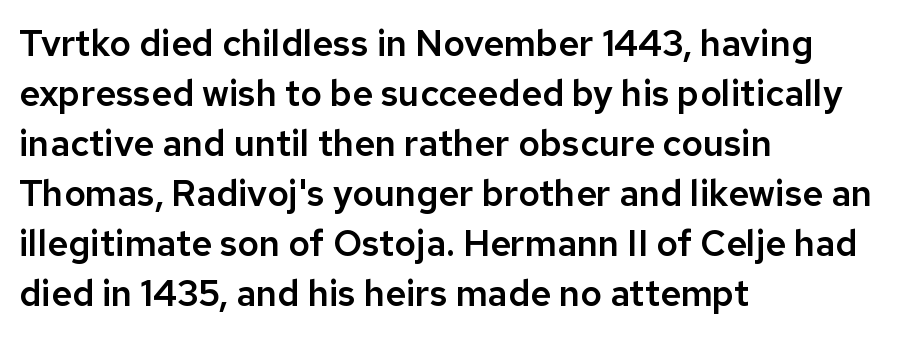
{"serif": "no", "italic": "no", "width": "normal", "stroke_contrast": "low", "x_height": "medium", "monospaced": "no", "underline": "no", "align": "left", "line_spacing": "normal", "line_spacing_ratio": 1.39, "letter_spacing": "normal", "letter_spacing_em": 0.0, "glyph_px": 36}
